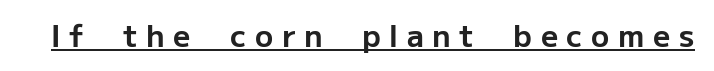
The image shows 30 px bold sans-serif type, upright; set unusually wide letter spacing (+0.29 em), underlined; low stroke contrast and a medium x-height.
